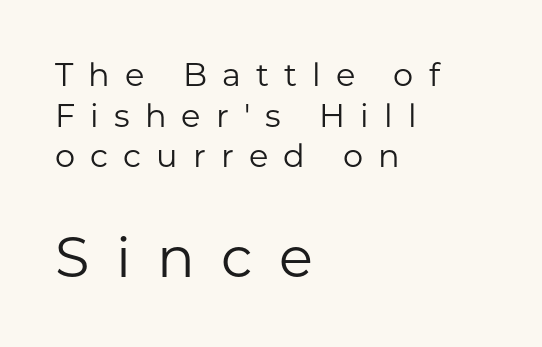
{"serif": "no", "italic": "no", "bold": "no", "weight": "regular", "width": "normal", "stroke_contrast": "low", "x_height": "medium", "monospaced": "no", "underline": "no", "align": "left", "line_spacing": "normal", "line_spacing_ratio": 1.27, "letter_spacing": "wide", "letter_spacing_em": 0.47, "larger_block": "second", "size_ratio": 1.75, "glyph_px": 56}
